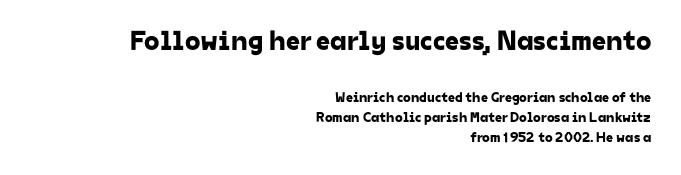
These lines keep a tight, regular rhythm from letter to letter. In this sample the first text group is rendered at the bigger scale. The strip under each line holds only bare page. Each letter's strokes conclude bluntly, with no projecting serifs. If you drew a ruler down the right edge, every line would touch it. Proportional: the letters do not fall into vertical columns.
